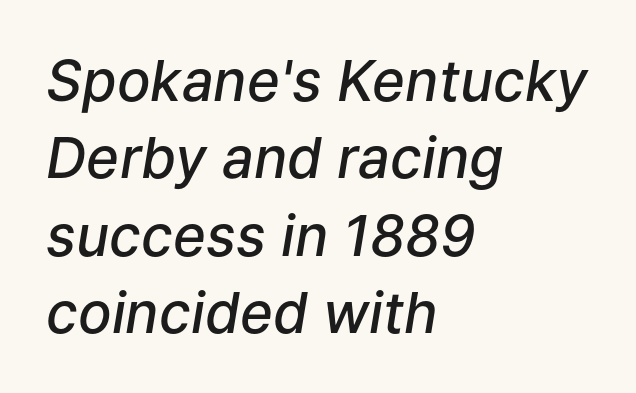
{"italic": "yes", "lean": "right", "slant_degrees": 9, "bold": "semi", "weight": "semibold", "width": "normal", "stroke_contrast": "low", "x_height": "medium", "monospaced": "no", "underline": "no", "align": "left", "line_spacing": "normal", "line_spacing_ratio": 1.38, "letter_spacing": "normal", "letter_spacing_em": 0.0, "glyph_px": 56}
